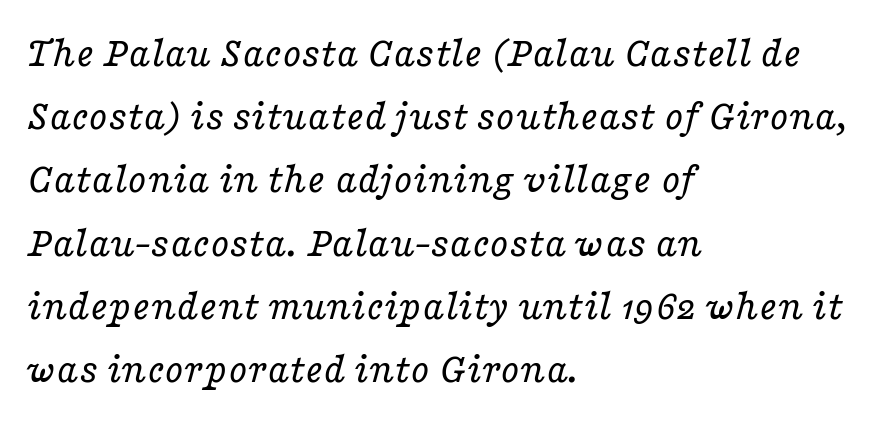
Nobody touched the tracking dial on this one. Little horizontal feet cap the strokes, marking this as serif type. Is the stroke heavy? The answer is a plain regular-or-lighter. Clear beneath every line of the passage. Interline gaps are of average width in this sample.
